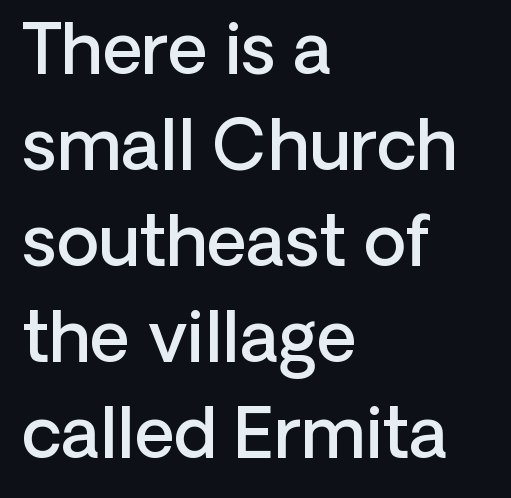
Q: Is the text bold? A: Semi-bold.
Q: Is the text italic (slanted)? A: No, it is upright.
Q: Is the typeface a serif or a sans-serif typeface? A: Sans-serif.
Q: Is the text underlined? A: No.
Q: How is the paragraph aligned? A: Left-aligned.
Q: Is the spacing between letters normal or unusually wide? A: Normal.
Q: Is the spacing between lines tight, normal or loose? A: Normal.
Q: Width (condensed, normal, or wide)? A: Normal.
Q: Stroke contrast? A: Low.
Q: x-height? A: Medium.
Q: Monospaced? A: No.
